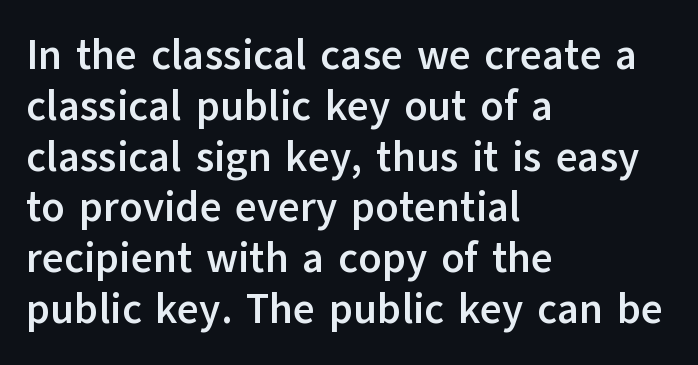
Q: Is the text bold? A: Yes.
Q: Is the text italic (slanted)? A: No, it is upright.
Q: Is the typeface a serif or a sans-serif typeface? A: Sans-serif.
Q: Is the text underlined? A: No.
Q: How is the paragraph aligned? A: Left-aligned.
Q: Is the spacing between letters normal or unusually wide? A: Normal.
Q: Width (condensed, normal, or wide)? A: Normal.
Q: Stroke contrast? A: Low.
Q: x-height? A: Medium.
Q: Monospaced? A: No.
